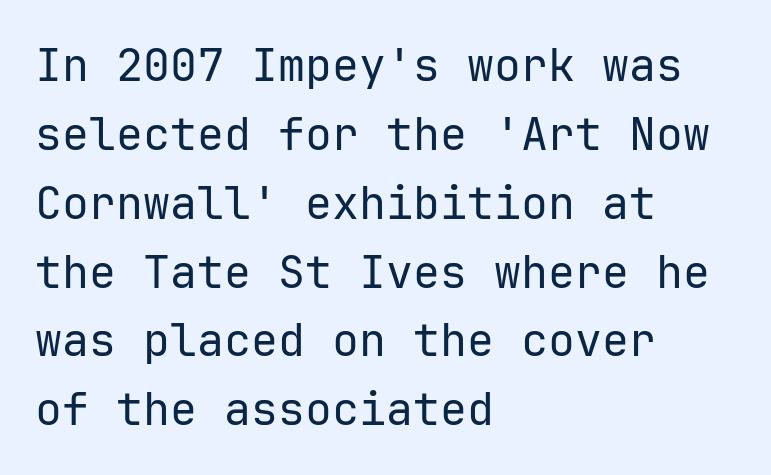
{"serif": "no", "italic": "no", "bold": "no", "weight": "regular", "width": "normal", "stroke_contrast": "low", "x_height": "medium", "monospaced": "yes", "underline": "no", "align": "left", "line_spacing": "normal", "line_spacing_ratio": 1.53, "letter_spacing": "normal", "letter_spacing_em": 0.0, "glyph_px": 45}
